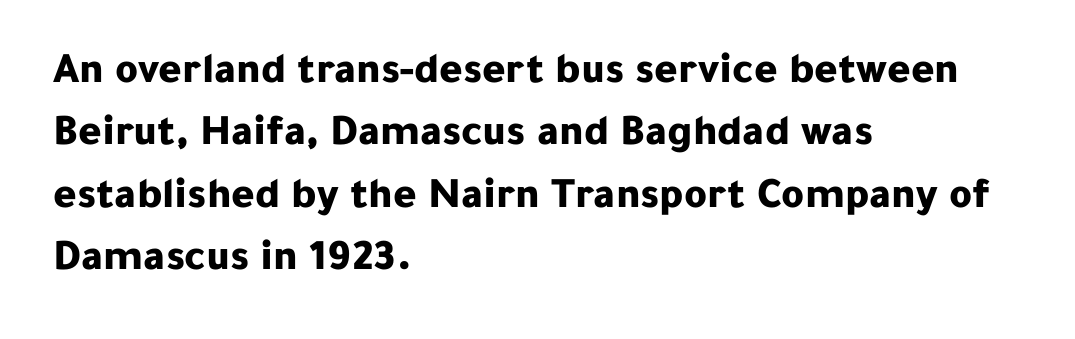
A typesetter would call this zero additional tracking. This sample has the flowing, uneven cadence of proportional lettering. The space directly below the letters is spotless. Is the type bold? Yes — the strokes are clearly thick and heavy.
